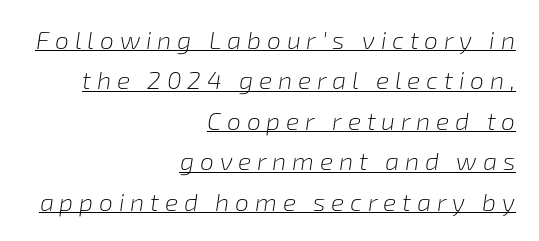
The image shows 25 px text type, italic (leaning right); set right-aligned, normal line spacing (1.62x), unusually wide letter spacing (+0.23 em), underlined.
